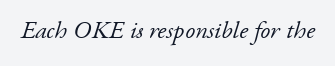
Q: Is the text bold? A: No.
Q: Is the text italic (slanted)? A: Yes, it leans right by about 17 degrees.
Q: Is the text underlined? A: No.
Q: Is the spacing between letters normal or unusually wide? A: Normal.
